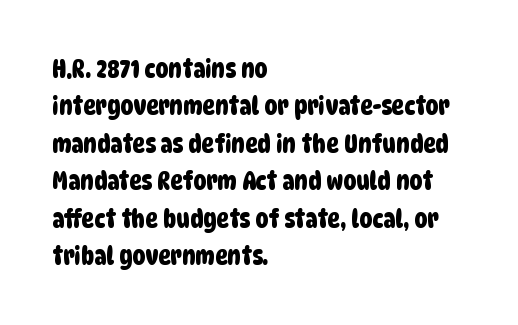
Underline: absent. Letter spacing: default. These lines stack with their left ends in a neat column. Regular leading.
